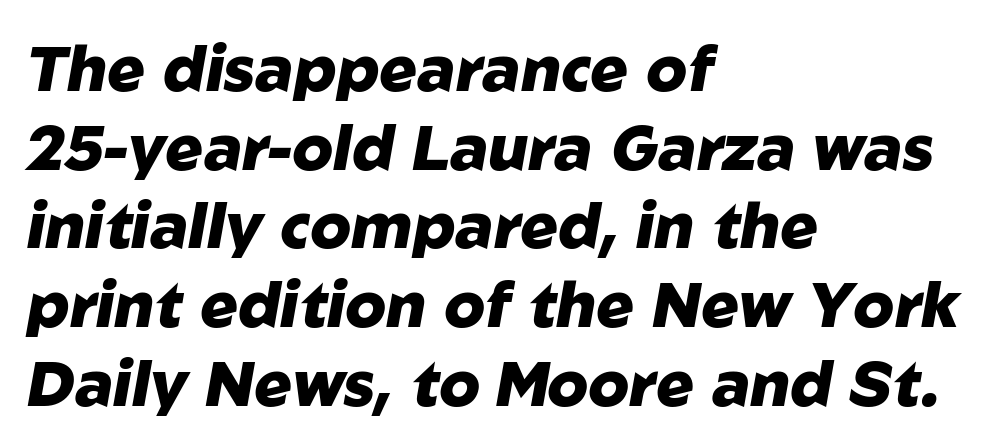
Summary of weight: heavy, a full bold. These lines are rendered in a variable-pitch font. Characters are canted at an angle relative to the baseline's perpendicular. The foot of each line stays bare and open. Caption: multi-line text, flush left, ragged right. The lines sit at an ordinary, default distance from one another.
